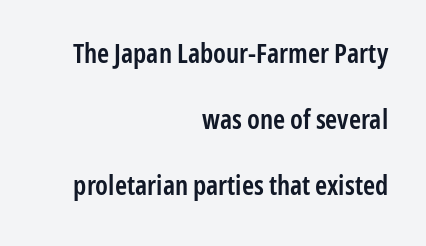
Q: Is the text bold? A: Semi-bold.
Q: Is the text italic (slanted)? A: No, it is upright.
Q: Is the text underlined? A: No.
Q: How is the paragraph aligned? A: Right-aligned.
Q: Is the spacing between letters normal or unusually wide? A: Normal.
Q: Is the spacing between lines tight, normal or loose? A: Loose.
